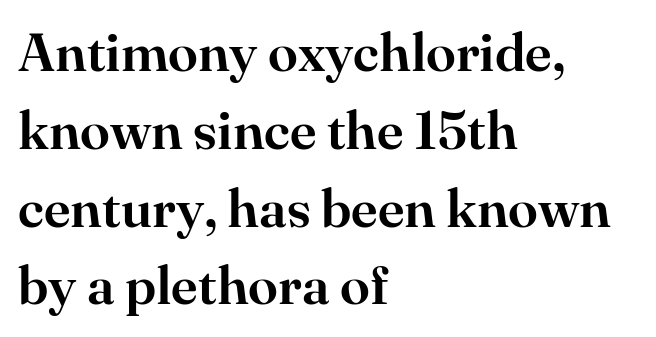
Q: Is the text italic (slanted)? A: No, it is upright.
Q: Is the typeface a serif or a sans-serif typeface? A: Serif.
Q: Is the text underlined? A: No.
Q: How is the paragraph aligned? A: Left-aligned.
Q: Is the spacing between letters normal or unusually wide? A: Normal.
Q: Is the spacing between lines tight, normal or loose? A: Normal.
Q: Width (condensed, normal, or wide)? A: Normal.
Q: Stroke contrast? A: High.
Q: x-height? A: Small.
Q: Monospaced? A: No.
